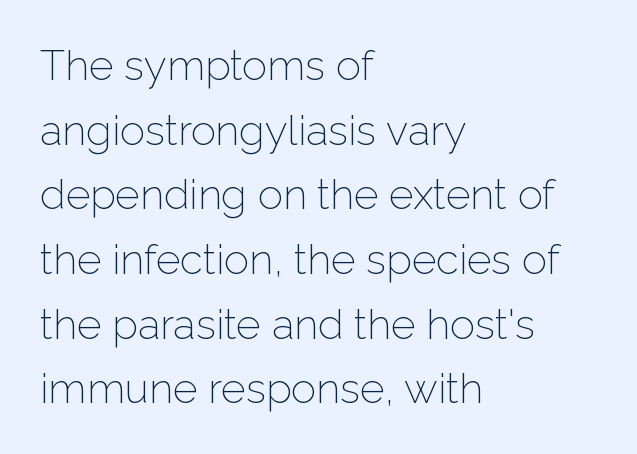
The image shows 42 px light sans-serif type, upright; set left-aligned, normal line spacing (1.54x), normal letter spacing, not underlined; low stroke contrast and a medium x-height.
